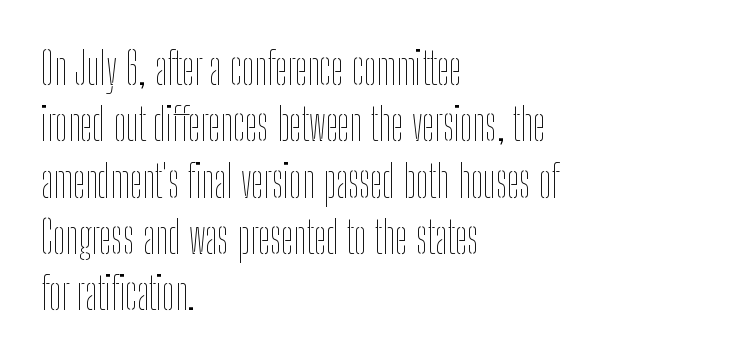
Q: Is the text bold? A: No.
Q: Is the text italic (slanted)? A: No, it is upright.
Q: Is the text underlined? A: No.
Q: How is the paragraph aligned? A: Left-aligned.
Q: Is the spacing between letters normal or unusually wide? A: Normal.
Q: Is the spacing between lines tight, normal or loose? A: Normal.
Q: Width (condensed, normal, or wide)? A: Condensed.
Q: Stroke contrast? A: Low.
Q: x-height? A: Medium.
Q: Monospaced? A: No.
